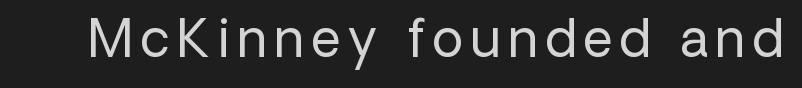
Q: Is the text bold? A: No.
Q: Is the text italic (slanted)? A: No, it is upright.
Q: Is the typeface a serif or a sans-serif typeface? A: Sans-serif.
Q: Is the text underlined? A: No.
Q: Width (condensed, normal, or wide)? A: Normal.
Q: Stroke contrast? A: Low.
Q: x-height? A: Medium.
Q: Monospaced? A: No.
